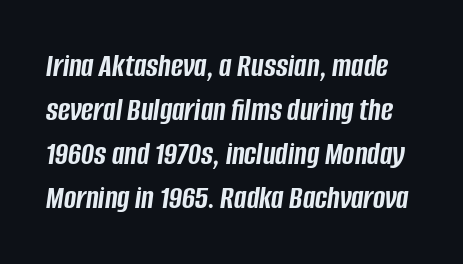
The image shows 33 px semibold, condensed type, italic (leaning right); set normal line spacing (1.33x), normal letter spacing, not underlined; low stroke contrast and a large x-height.
